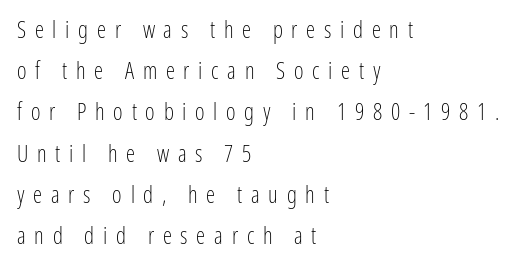
The image shows 23 px text type, upright; set left-aligned, line spacing 1.79x, unusually wide letter spacing (+0.38 em), not underlined.
